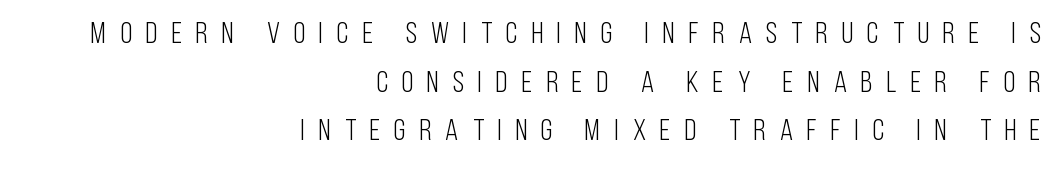
{"serif": "no", "italic": "no", "bold": "no", "weight": "light", "width": "condensed", "stroke_contrast": "low", "x_height": "large", "monospaced": "no", "underline": "no", "align": "right", "line_spacing": "normal", "line_spacing_ratio": 1.62, "letter_spacing": "wide", "letter_spacing_em": 0.47, "glyph_px": 30}
